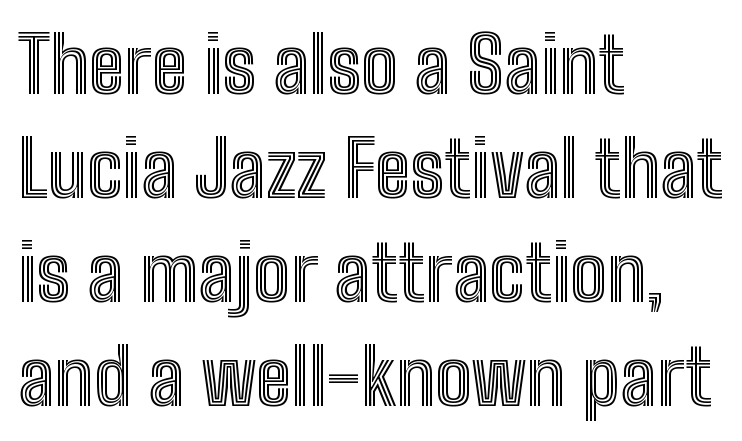
This sample has the flowing, uneven cadence of proportional lettering. Check the space under the baseline: it is left empty. Tall strokes in this sample are plumb rather than angled. One glance says typical: line gaps are just what's usual. You could call the tracking neutral — neither tight nor loose. Short and long lines alike share a common starting point at left.
